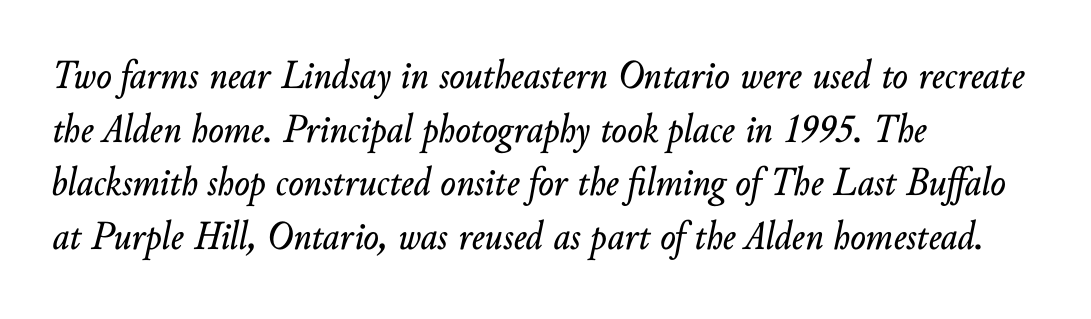
The rows are spaced the way most documents space them. There's an unmistakable incline to the writing here. The lines are quadded left. A clean baseline with only descenders dipping below it. Think of a printed novel: that variable character pitch is what you see here. A typesetter would call this zero additional tracking.
